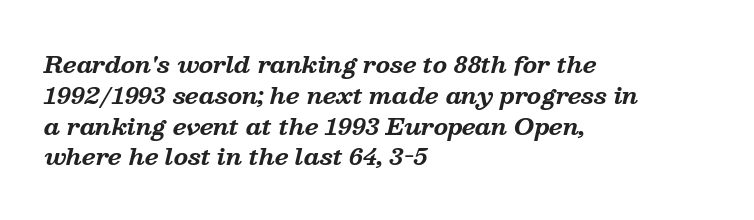
{"italic": "yes", "lean": "right", "slant_degrees": 13, "bold": "yes", "underline": "no", "align": "left", "line_spacing": "normal", "line_spacing_ratio": 1.34, "letter_spacing": "normal", "letter_spacing_em": 0.0, "glyph_px": 23}
